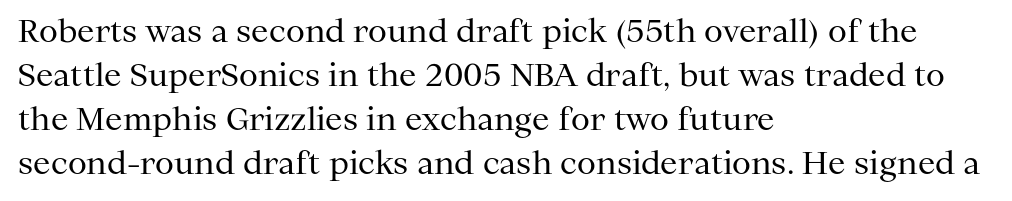
The image shows 31 px regular-weight serif type, upright; set left-aligned, normal line spacing (1.42x), normal letter spacing, not underlined; medium stroke contrast and a medium x-height.
